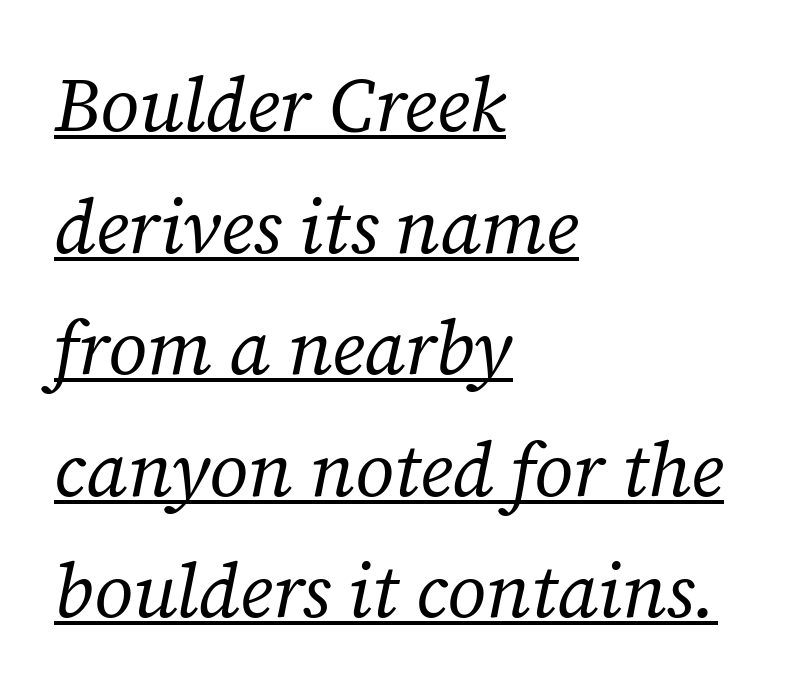
Q: Is the text bold? A: No.
Q: Is the text italic (slanted)? A: Yes, it leans right by about 12 degrees.
Q: Is the typeface a serif or a sans-serif typeface? A: Serif.
Q: Is the text underlined? A: Yes.
Q: How is the paragraph aligned? A: Left-aligned.
Q: Is the spacing between letters normal or unusually wide? A: Normal.
Q: Is the spacing between lines tight, normal or loose? A: Normal.
Q: Width (condensed, normal, or wide)? A: Normal.
Q: Stroke contrast? A: Low.
Q: x-height? A: Medium.
Q: Monospaced? A: No.
